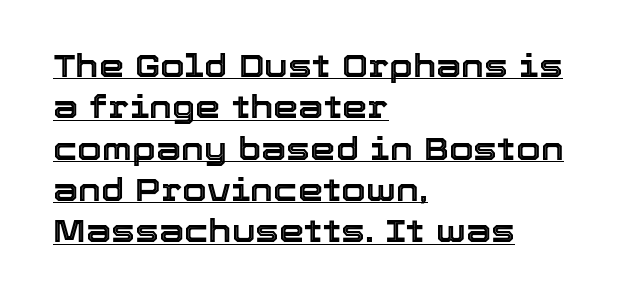
The image shows 32 px text type, upright; set left-aligned, normal line spacing (1.29x), normal letter spacing, underlined; a medium x-height.
